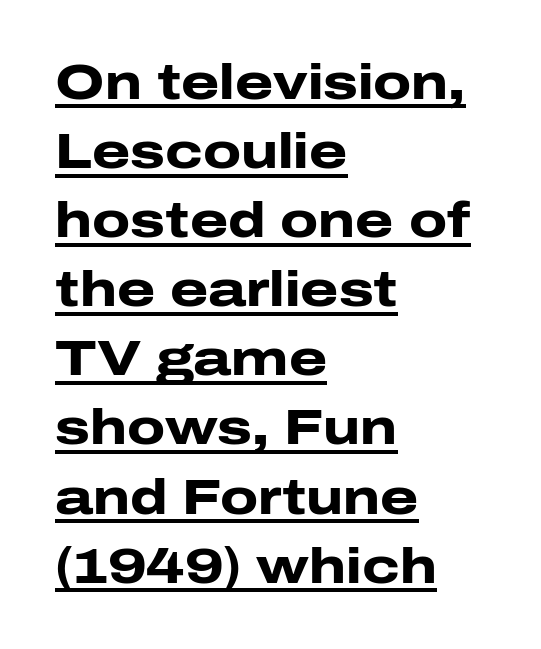
{"serif": "no", "italic": "no", "bold": "yes", "weight": "heavy", "width": "wide", "stroke_contrast": "low", "x_height": "medium", "monospaced": "no", "underline": "yes", "align": "left", "line_spacing": "normal", "line_spacing_ratio": 1.41, "letter_spacing": "normal", "letter_spacing_em": 0.0, "glyph_px": 49}
